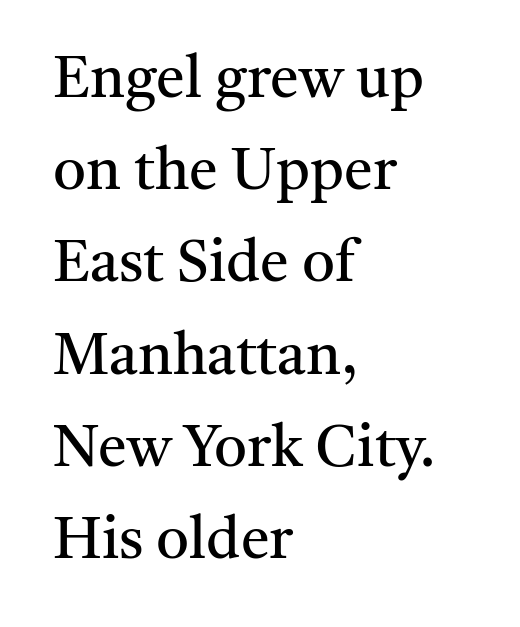
The type is set solid horizontally, with unmodified tracking. Classification — serif. Each new line begins a customary step beneath the previous one. Line starts are locked; line ends wander. The letters look calm and open, with moderate or lighter stems. Spacing verdict: proportional, widths tailored to each character.
